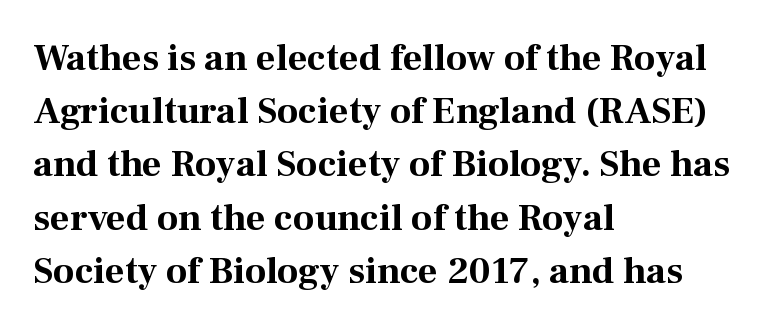
Q: Is the text bold? A: Yes.
Q: Is the text italic (slanted)? A: No, it is upright.
Q: Is the typeface a serif or a sans-serif typeface? A: Serif.
Q: Is the text underlined? A: No.
Q: How is the paragraph aligned? A: Left-aligned.
Q: Is the spacing between letters normal or unusually wide? A: Normal.
Q: Is the spacing between lines tight, normal or loose? A: Normal.
Q: Width (condensed, normal, or wide)? A: Normal.
Q: Stroke contrast? A: Medium.
Q: x-height? A: Medium.
Q: Monospaced? A: No.
